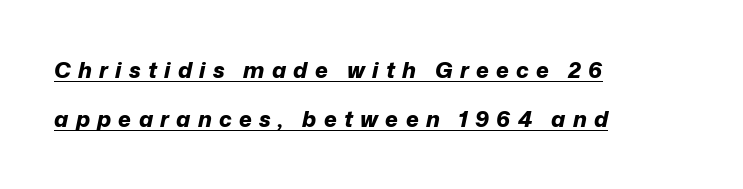
Interline gaps are noticeably wide in this sample. These characters rest on top of a visible drawn line. Short and long lines alike share a common starting point at left. Characters follow at a spacing far wider than the type designer built in.
